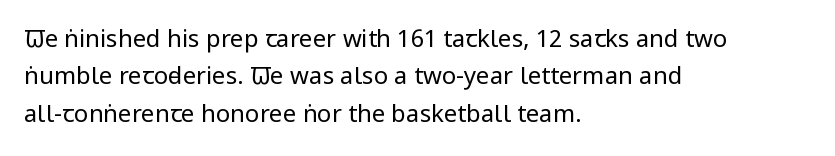
{"italic": "no", "bold": "no", "underline": "no", "align": "left", "line_spacing": "normal", "line_spacing_ratio": 1.56, "letter_spacing": "normal", "letter_spacing_em": 0.0, "glyph_px": 24}
